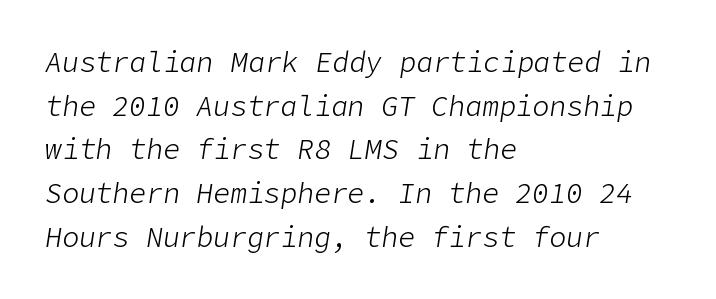
The image shows 28 px light type, italic (leaning right); set left-aligned, normal line spacing (1.56x), normal letter spacing, not underlined; low stroke contrast and a medium x-height.
